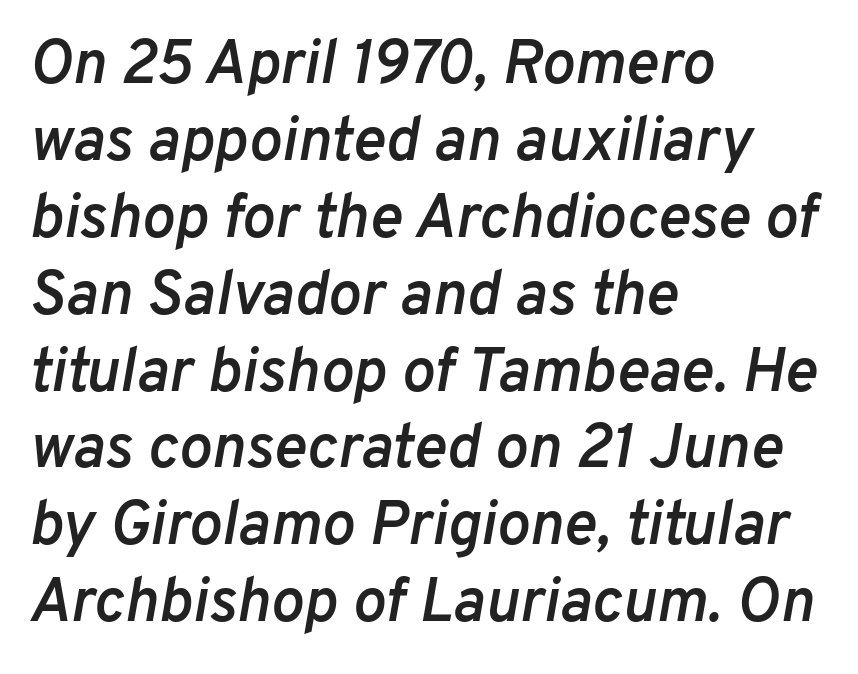
Heft: intermediate — a semibold. Slant detected: the letters are inclined. Check the space under the baseline: it is left empty. The ragged edge is on the right, which tells us the setting is flush left.
